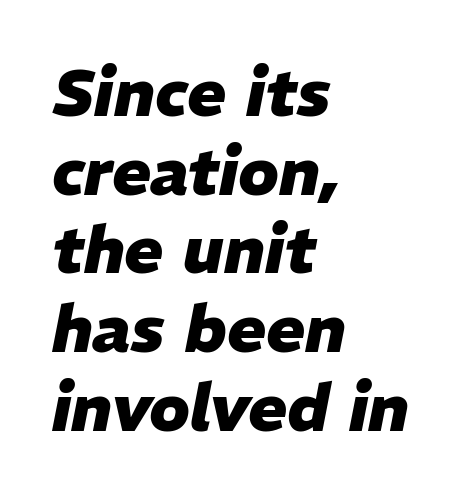
These lines keep a tight, regular rhythm from letter to letter. Tall strokes in this sample are angled rather than plumb. Looks like regular typesetting: each glyph gets only the width it needs. As a designer I'd log this as weight 700, bold.
